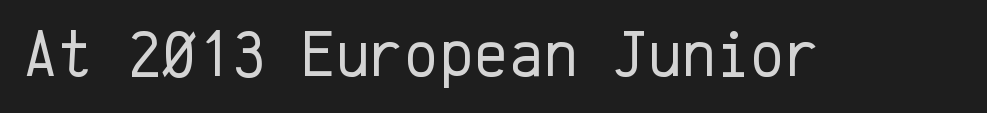
The image shows 66 px regular-weight sans-serif type, upright, monospaced; set normal letter spacing, not underlined; low stroke contrast and a medium x-height.
